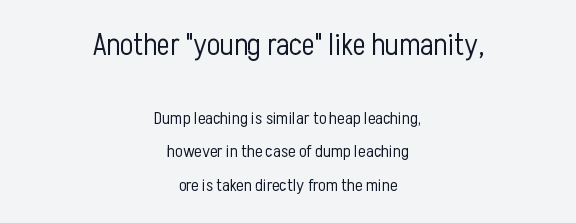
Q: Is the text bold? A: No.
Q: Is the text italic (slanted)? A: No, it is upright.
Q: Is the typeface a serif or a sans-serif typeface? A: Sans-serif.
Q: Is the text underlined? A: No.
Q: How is the paragraph aligned? A: Centered.
Q: Is the spacing between letters normal or unusually wide? A: Normal.
Q: Which block of text is set in a larger size, the first (top) or the second (bottom)? A: The first (top) one.
Q: Width (condensed, normal, or wide)? A: Condensed.
Q: Stroke contrast? A: Low.
Q: x-height? A: Medium.
Q: Monospaced? A: No.
